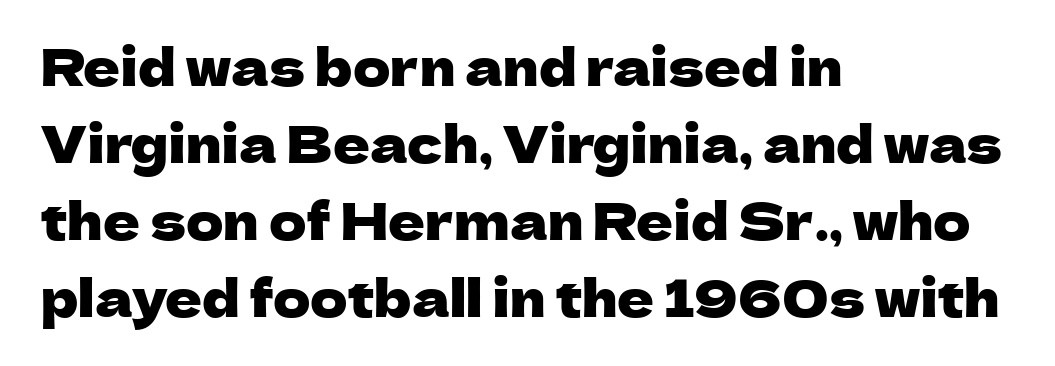
The image shows 51 px sans-serif type, upright; set left-aligned, normal line spacing (1.51x), normal letter spacing, not underlined; low stroke contrast and a medium x-height.
